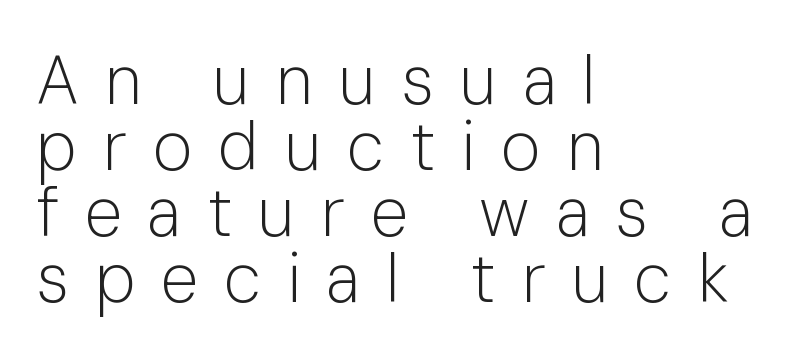
Varying glyph widths throughout — classic text-font behaviour. Grotesque or geometric, the face here clearly has no serifs. One glance says dense: line gaps are narrower than usual. Compared with typical body copy, the letter spacing here is much looser. The glyphs are unaccompanied by any horizontal stroke below them. Designer's note — italics off, roman on.
